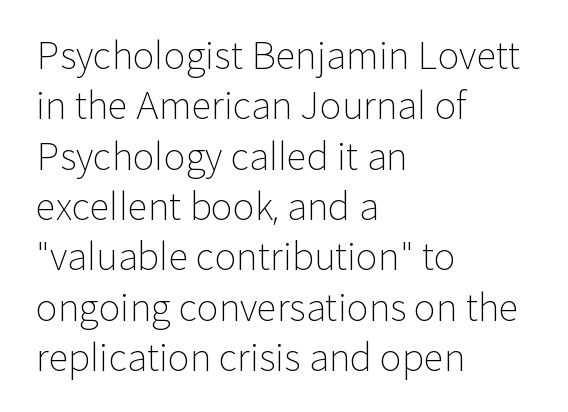
The image shows 37 px light sans-serif type, upright; set left-aligned, normal line spacing (1.36x), normal letter spacing, not underlined; low stroke contrast and a medium x-height.
